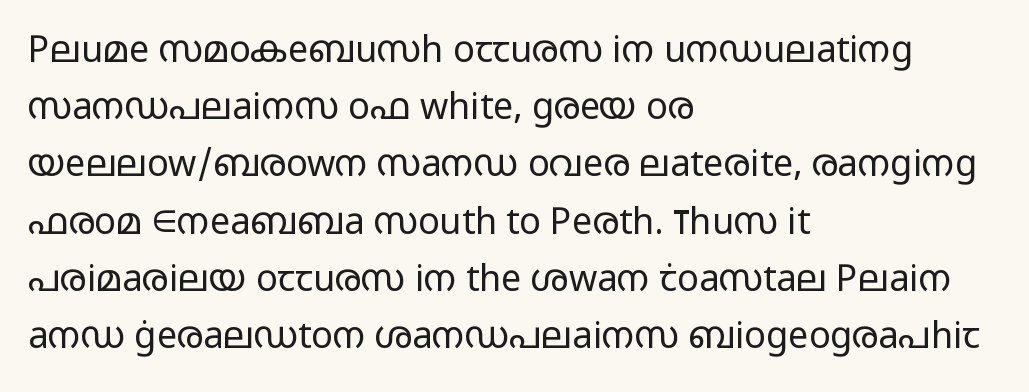
The image shows 36 px light, wide sans-serif type, upright; set left-aligned, normal line spacing (1.59x), normal letter spacing, not underlined; low stroke contrast and a medium x-height.
